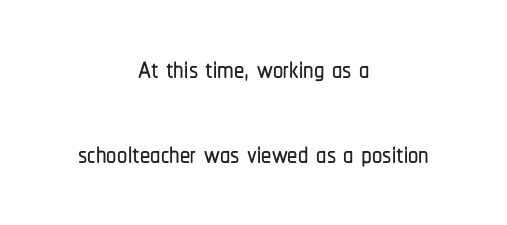
Q: Is the text italic (slanted)? A: No, it is upright.
Q: Is the typeface a serif or a sans-serif typeface? A: Sans-serif.
Q: Is the text underlined? A: No.
Q: How is the paragraph aligned? A: Centered.
Q: Is the spacing between letters normal or unusually wide? A: Normal.
Q: Is the spacing between lines tight, normal or loose? A: Loose.
Q: Width (condensed, normal, or wide)? A: Condensed.
Q: Stroke contrast? A: Low.
Q: x-height? A: Medium.
Q: Monospaced? A: No.
